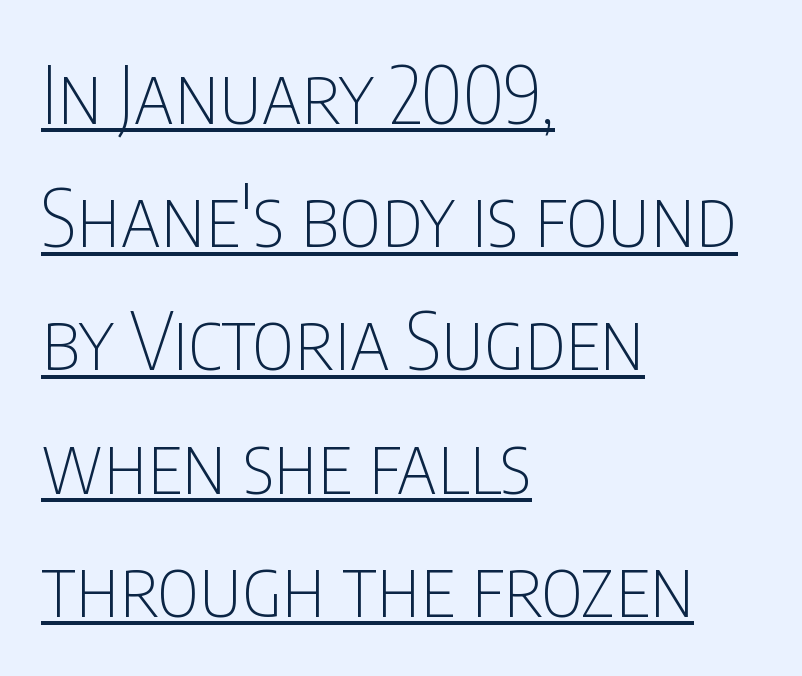
Q: Is the text bold? A: No.
Q: Is the text italic (slanted)? A: No, it is upright.
Q: Is the typeface a serif or a sans-serif typeface? A: Sans-serif.
Q: Is the text underlined? A: Yes.
Q: How is the paragraph aligned? A: Left-aligned.
Q: Is the spacing between letters normal or unusually wide? A: Normal.
Q: Is the spacing between lines tight, normal or loose? A: Normal.
Q: Width (condensed, normal, or wide)? A: Condensed.
Q: Stroke contrast? A: Low.
Q: x-height? A: Large.
Q: Monospaced? A: No.
